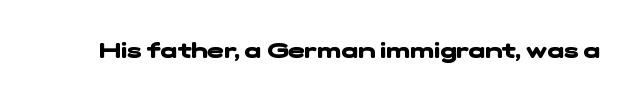
{"bold": "yes", "underline": "no", "letter_spacing": "normal", "letter_spacing_em": 0.0, "glyph_px": 22}
